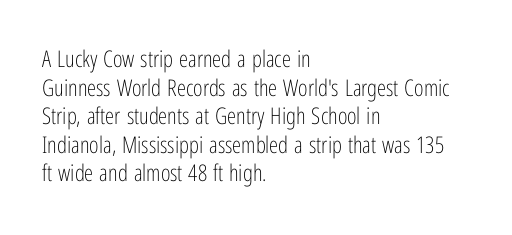
Q: Is the text bold? A: No.
Q: Is the text italic (slanted)? A: No, it is upright.
Q: Is the text underlined? A: No.
Q: How is the paragraph aligned? A: Left-aligned.
Q: Is the spacing between letters normal or unusually wide? A: Normal.
